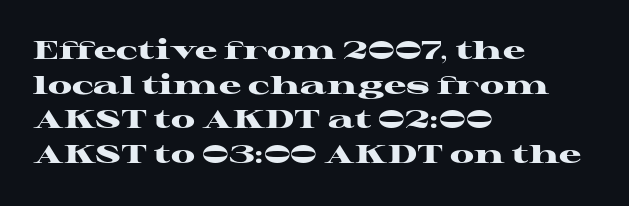
{"italic": "no", "bold": "yes", "underline": "no", "align": "left", "line_spacing": "normal", "line_spacing_ratio": 1.39, "letter_spacing": "normal", "letter_spacing_em": 0.0, "glyph_px": 25}
